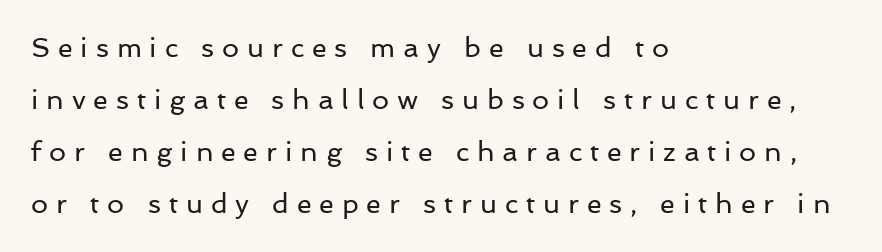
A bare baseline throughout the passage. The type is letterspaced generously, with wide tracking. Interline gaps are noticeably wide in this sample. Weight: in the light-to-regular range.
